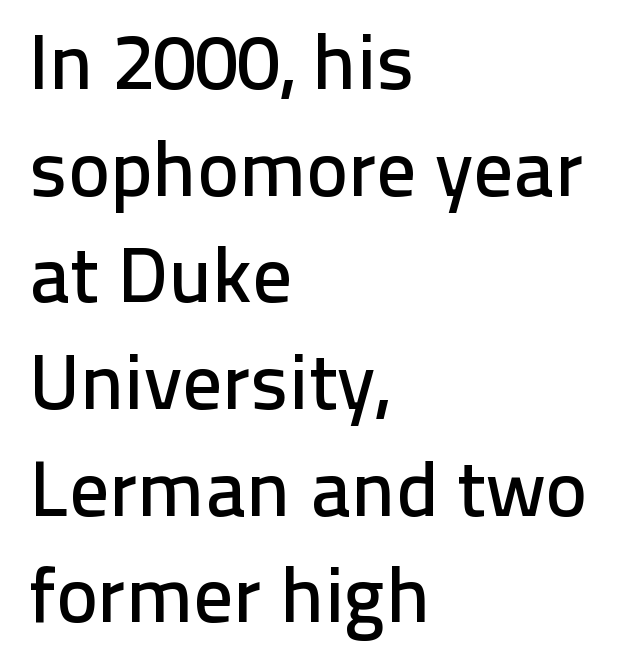
Q: Is the text italic (slanted)? A: No, it is upright.
Q: Is the typeface a serif or a sans-serif typeface? A: Sans-serif.
Q: Is the text underlined? A: No.
Q: How is the paragraph aligned? A: Left-aligned.
Q: Is the spacing between letters normal or unusually wide? A: Normal.
Q: Is the spacing between lines tight, normal or loose? A: Normal.
Q: Width (condensed, normal, or wide)? A: Normal.
Q: Stroke contrast? A: Low.
Q: x-height? A: Medium.
Q: Monospaced? A: No.
